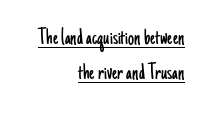
Emphasis is given by a line drawn under the lettering. The weight tops out at a normal text grade. The letters stand straight up with perfectly vertical stems. Honestly, the row spacing looks completely unremarkable.
